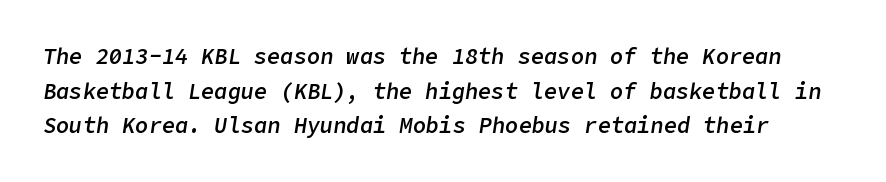
This rendering features lettering with no underline. In terms of posture, this sample is oblique. The horizontal fit of the characters is conventional and even. If you measured baseline to baseline, you'd find a middling distance.
